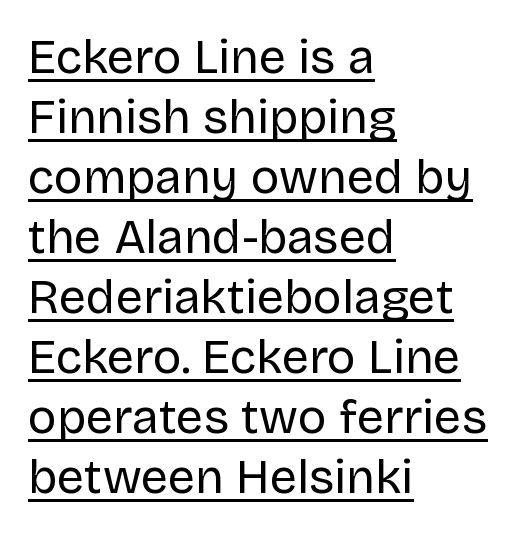
{"serif": "no", "italic": "no", "bold": "no", "weight": "regular", "width": "normal", "stroke_contrast": "low", "x_height": "large", "monospaced": "no", "underline": "yes", "align": "left", "line_spacing": "normal", "line_spacing_ratio": 1.25, "letter_spacing": "normal", "letter_spacing_em": 0.0, "glyph_px": 48}
